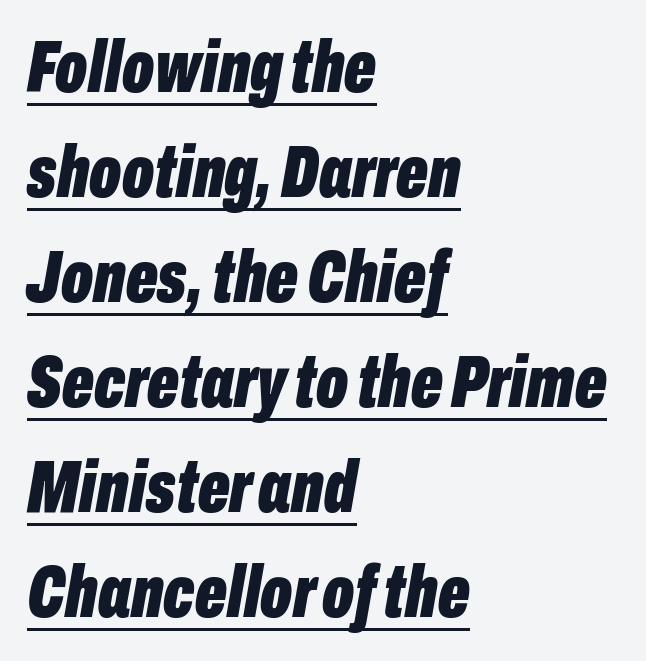
The designer left line spacing at the default. A typesetter would mark this as italic. A typesetter would call this proportional, since set widths differ per character. The rendering anchors every line to the left-hand side.
